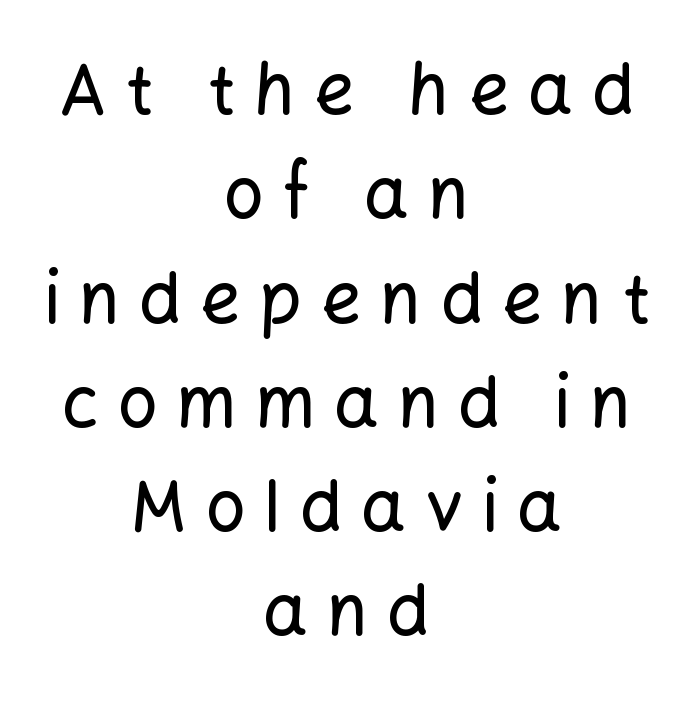
Reading down the block, each line starts at a different indent, mirrored at its end. Display-style spreading of the glyphs; the letterfit is very open. The passage shown is typed in a proportional face where columns would drift. No feet cap the strokes, marking this as sans-serif type. Baseline-to-baseline distance is the conventional proportion of letter height.
